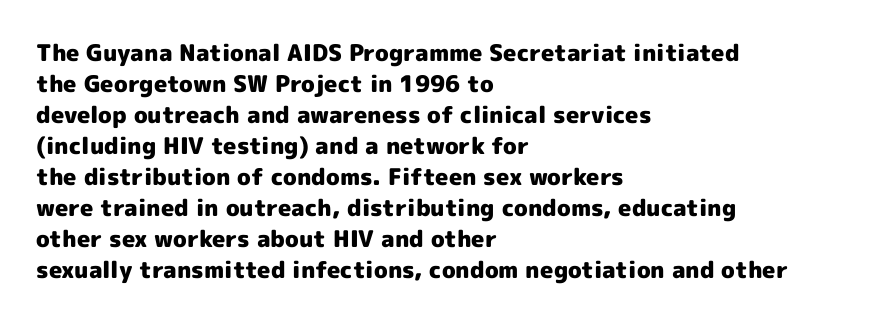
{"italic": "no", "bold": "yes", "underline": "no", "align": "left", "line_spacing": "normal", "line_spacing_ratio": 1.35, "letter_spacing": "normal", "letter_spacing_em": 0.0, "glyph_px": 23}
